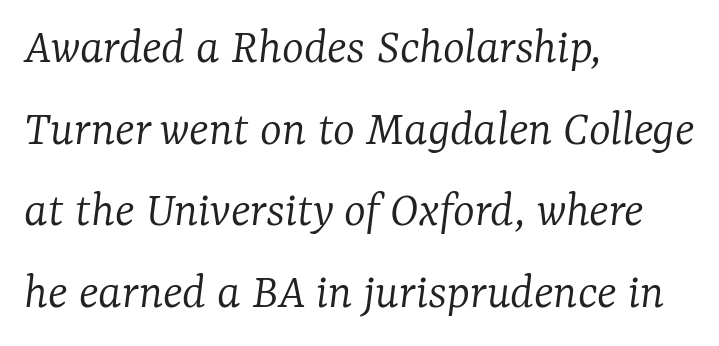
Q: Is the text bold? A: No.
Q: Is the text italic (slanted)? A: Yes, it leans right by about 7 degrees.
Q: Is the typeface a serif or a sans-serif typeface? A: Serif.
Q: Is the text underlined? A: No.
Q: How is the paragraph aligned? A: Left-aligned.
Q: Is the spacing between letters normal or unusually wide? A: Normal.
Q: Is the spacing between lines tight, normal or loose? A: Normal.
Q: Width (condensed, normal, or wide)? A: Normal.
Q: Stroke contrast? A: Low.
Q: x-height? A: Medium.
Q: Monospaced? A: No.
